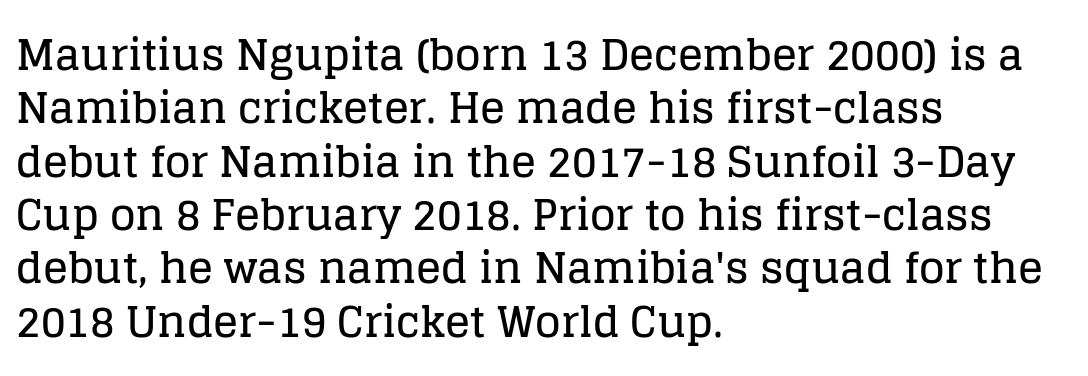
{"serif": "yes", "italic": "no", "width": "normal", "stroke_contrast": "low", "x_height": "large", "monospaced": "no", "underline": "no", "align": "left", "line_spacing": "normal", "line_spacing_ratio": 1.27, "letter_spacing": "normal", "letter_spacing_em": 0.0, "glyph_px": 42}
